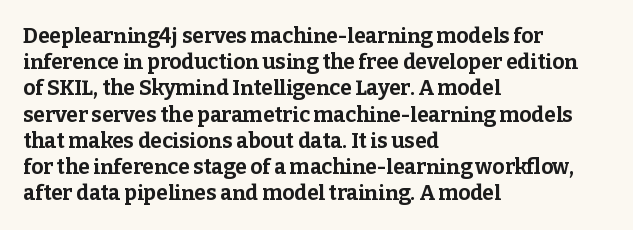
{"italic": "no", "bold": "yes", "underline": "no", "align": "left", "line_spacing": "normal", "line_spacing_ratio": 1.25, "letter_spacing": "normal", "letter_spacing_em": 0.0, "glyph_px": 21}
